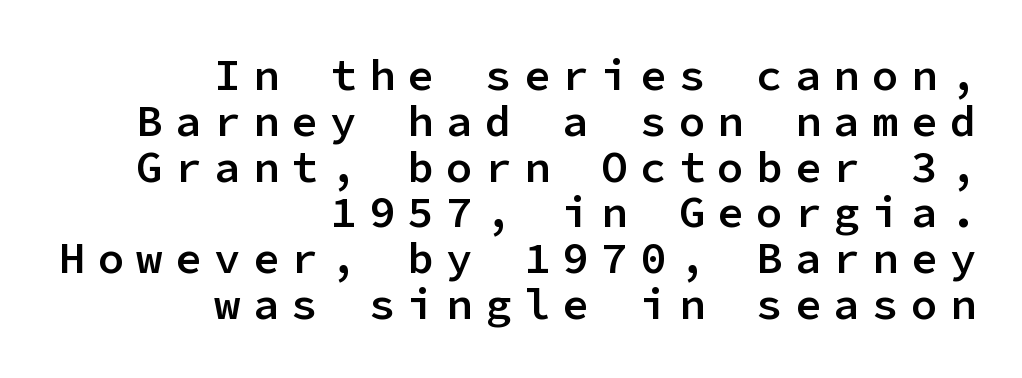
Q: Is the text bold? A: Semi-bold.
Q: Is the text italic (slanted)? A: No, it is upright.
Q: Is the typeface a serif or a sans-serif typeface? A: Sans-serif.
Q: Is the text underlined? A: No.
Q: How is the paragraph aligned? A: Right-aligned.
Q: Is the spacing between letters normal or unusually wide? A: Unusually wide.
Q: Is the spacing between lines tight, normal or loose? A: Tight.
Q: Width (condensed, normal, or wide)? A: Normal.
Q: Stroke contrast? A: Low.
Q: x-height? A: Medium.
Q: Monospaced? A: Yes.
